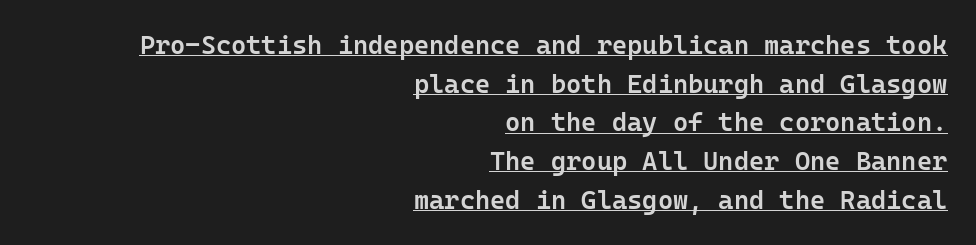
Q: Is the text bold? A: Semi-bold.
Q: Is the text italic (slanted)? A: No, it is upright.
Q: Is the text underlined? A: Yes.
Q: How is the paragraph aligned? A: Right-aligned.
Q: Is the spacing between letters normal or unusually wide? A: Normal.
Q: Is the spacing between lines tight, normal or loose? A: Normal.
